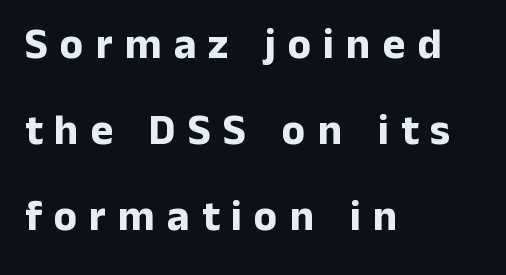
Q: Is the text bold? A: Yes.
Q: Is the text italic (slanted)? A: No, it is upright.
Q: Is the typeface a serif or a sans-serif typeface? A: Sans-serif.
Q: Is the text underlined? A: No.
Q: How is the paragraph aligned? A: Left-aligned.
Q: Is the spacing between letters normal or unusually wide? A: Unusually wide.
Q: Is the spacing between lines tight, normal or loose? A: Loose.
Q: Width (condensed, normal, or wide)? A: Normal.
Q: Stroke contrast? A: Low.
Q: x-height? A: Medium.
Q: Monospaced? A: No.
